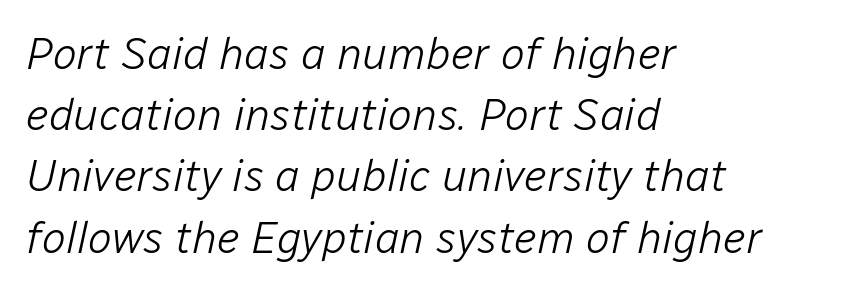
{"italic": "yes", "lean": "right", "slant_degrees": 12, "bold": "no", "weight": "light", "width": "normal", "stroke_contrast": "low", "x_height": "medium", "monospaced": "no", "underline": "no", "align": "left", "line_spacing": "normal", "line_spacing_ratio": 1.36, "letter_spacing": "normal", "letter_spacing_em": 0.0, "glyph_px": 45}
